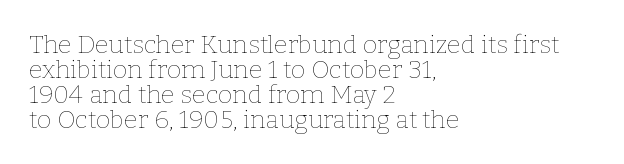
Which margin do the lines hug? The left one — the right edge is uneven. The letters stand straight up with perfectly vertical stems. Bold? No — there's no thickening of the strokes. The letterforms sit shoulder to shoulder at normal distance. Leading is clearly below the norm, producing a dense column. This rendering features lettering with no underline.
